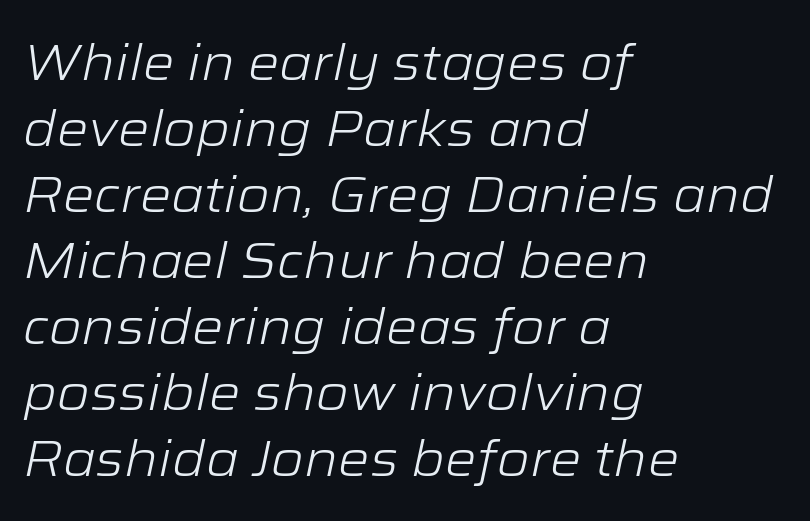
Q: Is the text bold? A: No.
Q: Is the text italic (slanted)? A: Yes, it leans right by about 12 degrees.
Q: Is the text underlined? A: No.
Q: How is the paragraph aligned? A: Left-aligned.
Q: Is the spacing between letters normal or unusually wide? A: Normal.
Q: Is the spacing between lines tight, normal or loose? A: Normal.
Q: Width (condensed, normal, or wide)? A: Wide.
Q: Stroke contrast? A: Low.
Q: x-height? A: Medium.
Q: Monospaced? A: No.
